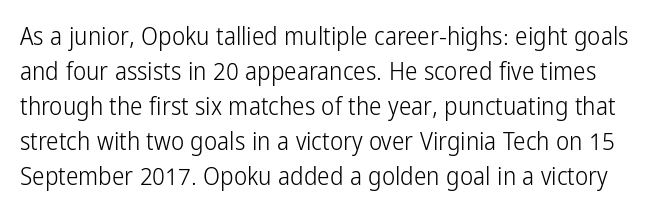
{"italic": "no", "bold": "no", "underline": "no", "line_spacing": "normal", "line_spacing_ratio": 1.4, "letter_spacing": "normal", "letter_spacing_em": 0.0, "glyph_px": 25}
